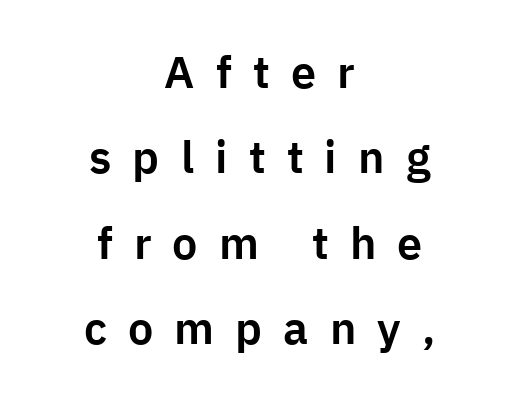
Q: Is the text italic (slanted)? A: No, it is upright.
Q: Is the typeface a serif or a sans-serif typeface? A: Sans-serif.
Q: Is the text underlined? A: No.
Q: How is the paragraph aligned? A: Centered.
Q: Is the spacing between letters normal or unusually wide? A: Unusually wide.
Q: Is the spacing between lines tight, normal or loose? A: Loose.
Q: Width (condensed, normal, or wide)? A: Normal.
Q: Stroke contrast? A: Low.
Q: x-height? A: Medium.
Q: Monospaced? A: No.
